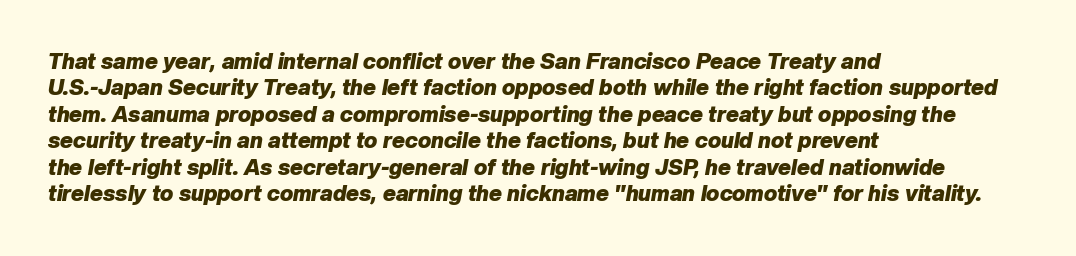
Q: Is the text bold? A: Yes.
Q: Is the text italic (slanted)? A: Yes, it leans right by about 10 degrees.
Q: Is the text underlined? A: No.
Q: How is the paragraph aligned? A: Left-aligned.
Q: Is the spacing between letters normal or unusually wide? A: Normal.
